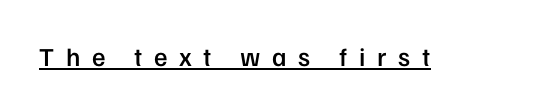
The image shows 26 px text type, upright; set unusually wide letter spacing (+0.45 em), underlined.
